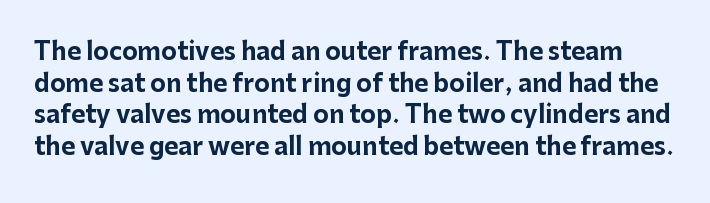
Q: Is the text bold? A: Yes.
Q: Is the text italic (slanted)? A: No, it is upright.
Q: Is the text underlined? A: No.
Q: Is the spacing between letters normal or unusually wide? A: Normal.
Q: Is the spacing between lines tight, normal or loose? A: Normal.
